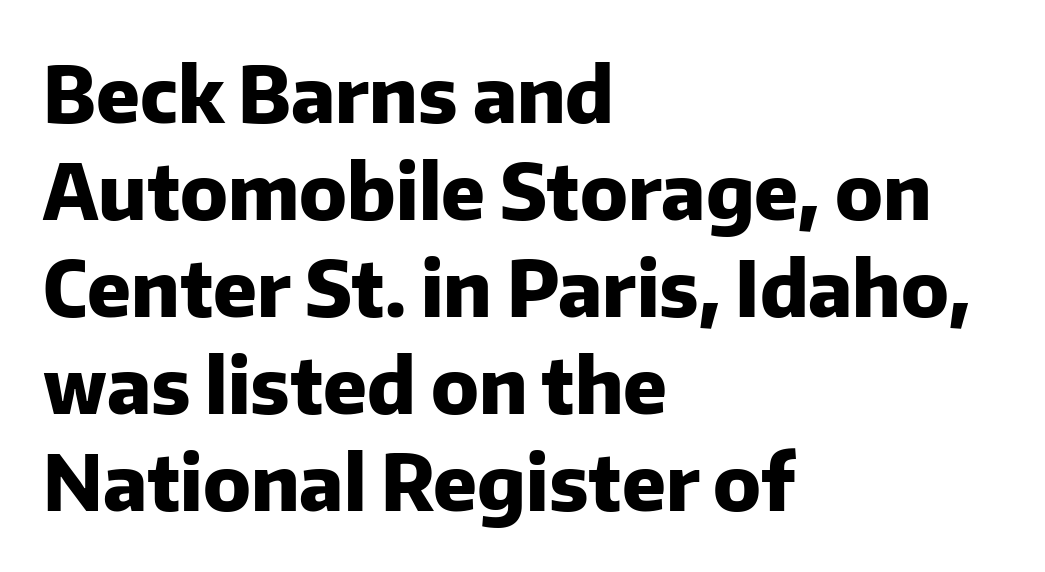
The image shows 77 px heavy sans-serif type, upright; set left-aligned, normal line spacing (1.26x), normal letter spacing, not underlined; low stroke contrast and a medium x-height.
